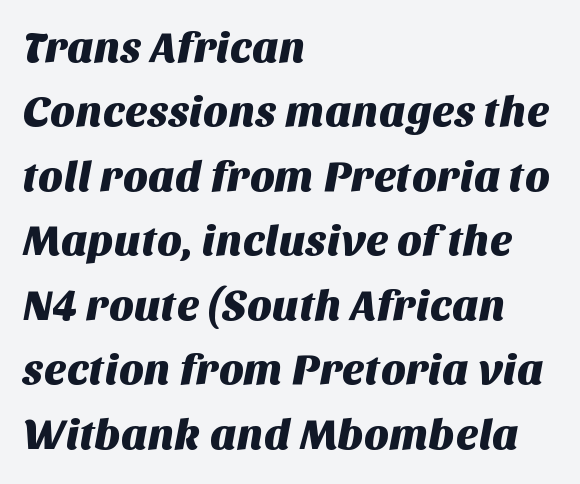
{"serif": "no", "width": "normal", "stroke_contrast": "medium", "x_height": "large", "monospaced": "no", "underline": "no", "align": "left", "line_spacing": "normal", "line_spacing_ratio": 1.5, "letter_spacing": "normal", "letter_spacing_em": 0.0, "glyph_px": 43}
